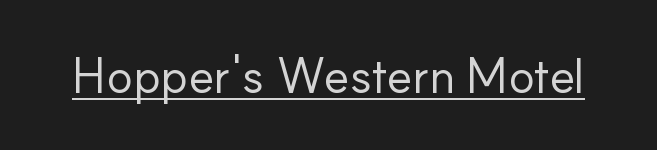
A roman cut, with each character standing at attention. Vertical stems look standard width or narrower in stroke. Note the varied advance widths — an 'i' is clearly narrower than an 'm'. Is the letter spacing exaggerated? No — it looks like the ordinary default.
